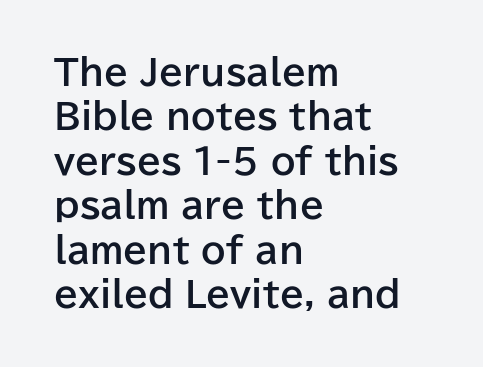
{"serif": "no", "italic": "no", "bold": "yes", "weight": "bold", "width": "normal", "stroke_contrast": "low", "x_height": "medium", "monospaced": "no", "underline": "no", "align": "left", "line_spacing": "normal", "line_spacing_ratio": 1.27, "letter_spacing": "normal", "letter_spacing_em": 0.0, "glyph_px": 35}
